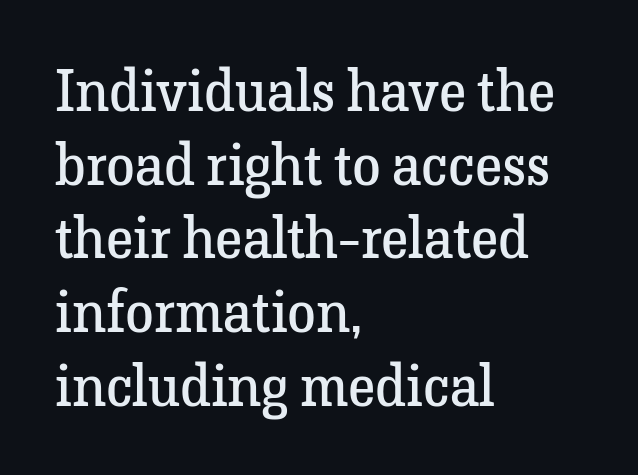
Q: Is the text bold? A: No.
Q: Is the text italic (slanted)? A: No, it is upright.
Q: Is the typeface a serif or a sans-serif typeface? A: Serif.
Q: Is the text underlined? A: No.
Q: How is the paragraph aligned? A: Left-aligned.
Q: Is the spacing between letters normal or unusually wide? A: Normal.
Q: Is the spacing between lines tight, normal or loose? A: Normal.
Q: Width (condensed, normal, or wide)? A: Normal.
Q: Stroke contrast? A: Low.
Q: x-height? A: Medium.
Q: Monospaced? A: No.
